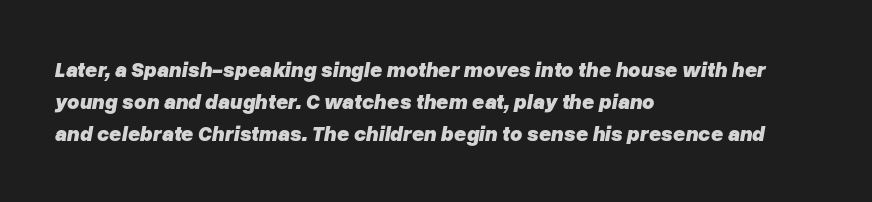
Q: Is the text bold? A: Yes.
Q: Is the text italic (slanted)? A: Yes, it leans right by about 10 degrees.
Q: Is the text underlined? A: No.
Q: How is the paragraph aligned? A: Left-aligned.
Q: Is the spacing between letters normal or unusually wide? A: Normal.
Q: Is the spacing between lines tight, normal or loose? A: Normal.
